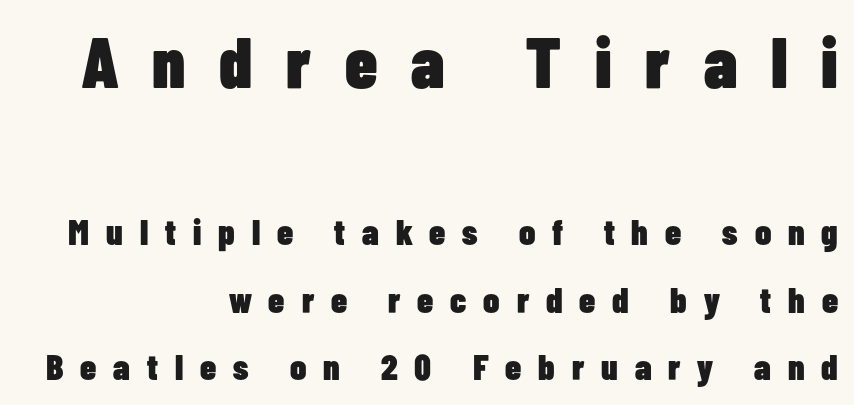
{"serif": "no", "italic": "no", "bold": "yes", "weight": "heavy", "width": "condensed", "stroke_contrast": "low", "x_height": "medium", "monospaced": "no", "underline": "no", "align": "right", "line_spacing_ratio": 1.88, "letter_spacing": "wide", "letter_spacing_em": 0.47, "larger_block": "first", "size_ratio": 2.0, "glyph_px": 72}
